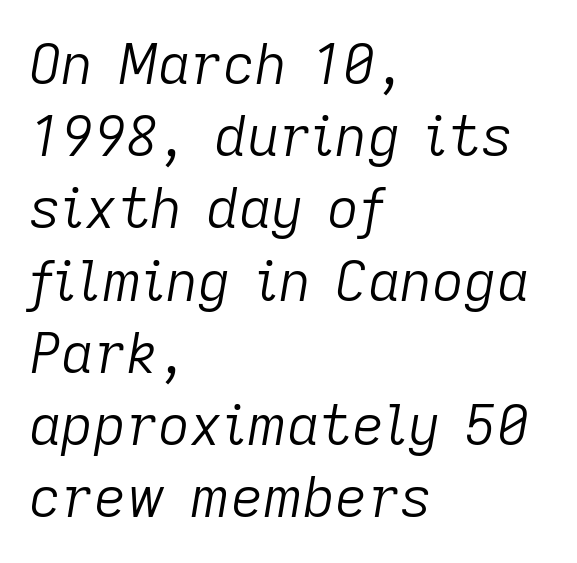
{"italic": "yes", "lean": "right", "slant_degrees": 9, "bold": "no", "weight": "light", "width": "normal", "stroke_contrast": "low", "x_height": "medium", "monospaced": "no", "underline": "no", "align": "left", "line_spacing": "normal", "line_spacing_ratio": 1.29, "letter_spacing": "normal", "letter_spacing_em": 0.0, "glyph_px": 56}
